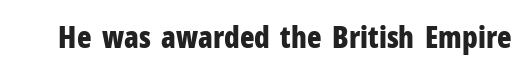
Look at the stroke-to-counter ratio: heavy, a bold. Tracking value appears to be zero — textbook default spacing. Observe the absence of serifs on each vertical stroke in this sample. Proportional: the letters do not fall into vertical columns.
